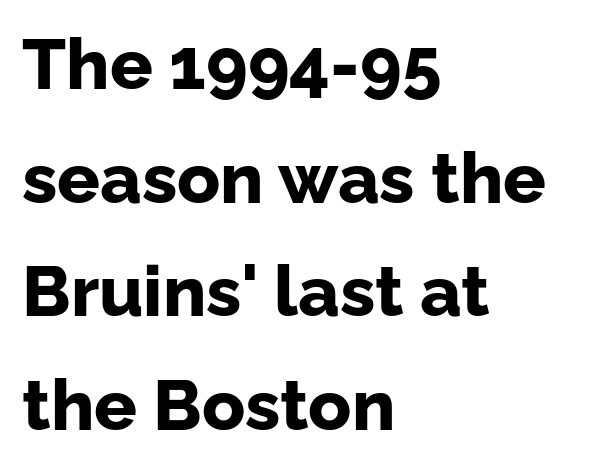
The image shows 71 px bold sans-serif type, upright; set left-aligned, normal line spacing (1.6x), normal letter spacing, not underlined; low stroke contrast and a medium x-height.
